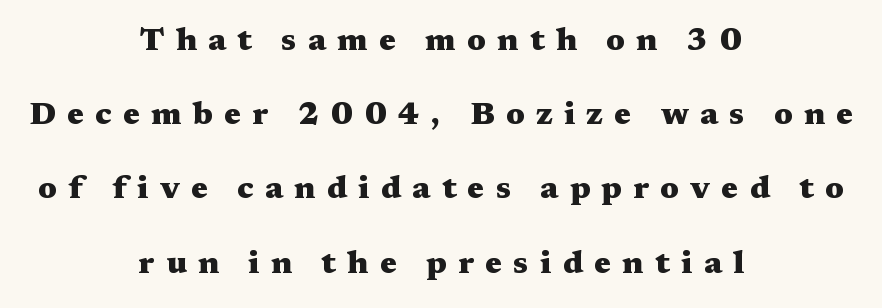
{"serif": "yes", "italic": "no", "bold": "yes", "weight": "heavy", "width": "wide", "stroke_contrast": "medium", "x_height": "medium", "monospaced": "no", "underline": "no", "align": "center", "line_spacing": "loose", "line_spacing_ratio": 2.32, "letter_spacing": "wide", "letter_spacing_em": 0.35, "glyph_px": 32}
